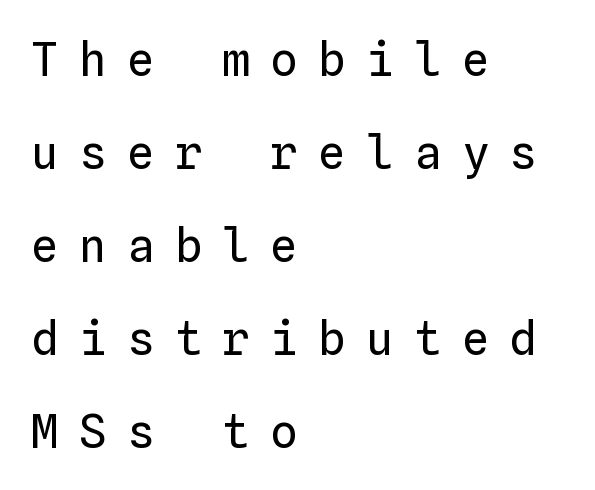
{"italic": "no", "bold": "no", "weight": "regular", "width": "normal", "stroke_contrast": "low", "x_height": "medium", "monospaced": "yes", "underline": "no", "align": "left", "line_spacing": "loose", "line_spacing_ratio": 2.02, "letter_spacing": "wide", "letter_spacing_em": 0.44, "glyph_px": 46}
